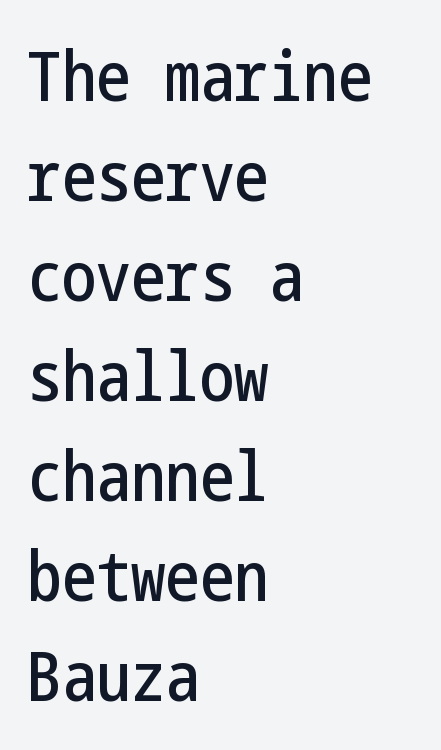
Q: Is the text italic (slanted)? A: No, it is upright.
Q: Is the typeface a serif or a sans-serif typeface? A: Sans-serif.
Q: Is the text underlined? A: No.
Q: How is the paragraph aligned? A: Left-aligned.
Q: Is the spacing between letters normal or unusually wide? A: Normal.
Q: Is the spacing between lines tight, normal or loose? A: Normal.
Q: Width (condensed, normal, or wide)? A: Condensed.
Q: Stroke contrast? A: Low.
Q: x-height? A: Medium.
